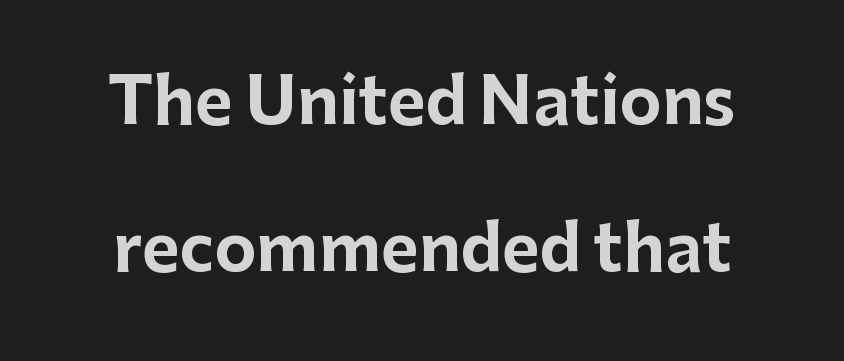
The image shows 64 px bold sans-serif type, upright; set loose line spacing (2.3x), normal letter spacing, not underlined; low stroke contrast and a medium x-height.
